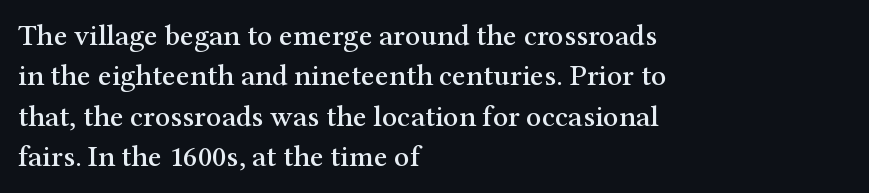
The image shows 30 px serif type, upright; set left-aligned, normal line spacing (1.35x), normal letter spacing, not underlined; medium stroke contrast and a medium x-height.
